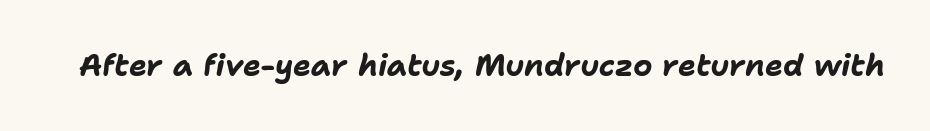
When letters slant like this, we call the style italic. Typographic density is high because the face is bold. The tracking reads as untouched default to a designer's eye. Plain, unruled lines of type. Varying glyph widths throughout — classic text-font behaviour.
